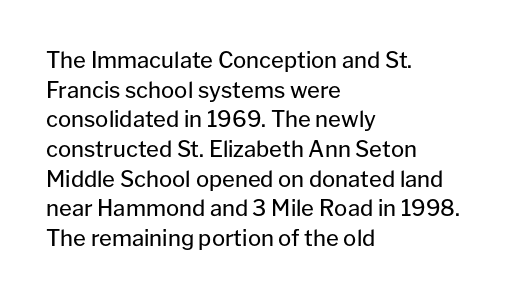
Unmarked baselines from the first word to the last. The designer left line spacing at the default. The rendering anchors every line to the left-hand side. The gaps between neighbouring characters are ordinary and unremarkable. The type sits square on the baseline with zero lean.
